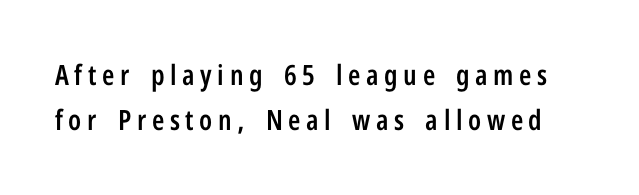
The image shows 28 px semibold, condensed sans-serif type, upright; set normal line spacing (1.62x), unusually wide letter spacing (+0.2 em), not underlined; low stroke contrast and a medium x-height.
